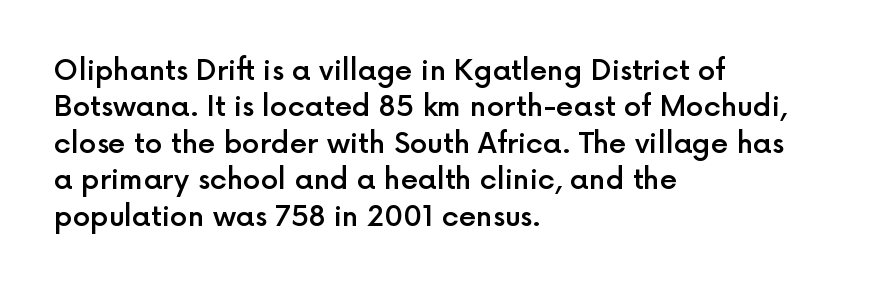
The image shows 28 px semibold sans-serif type, upright; set left-aligned, normal line spacing (1.3x), normal letter spacing, not underlined; a medium x-height.
